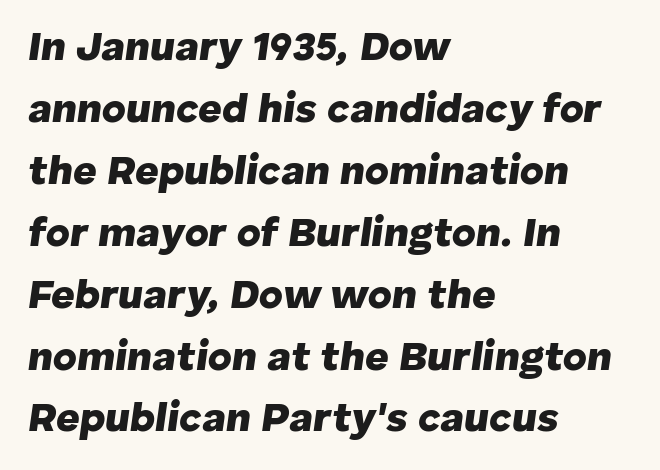
{"italic": "yes", "lean": "right", "slant_degrees": 8, "bold": "yes", "weight": "heavy", "width": "normal", "stroke_contrast": "low", "x_height": "medium", "monospaced": "no", "underline": "no", "align": "left", "line_spacing": "normal", "line_spacing_ratio": 1.51, "letter_spacing": "normal", "letter_spacing_em": 0.0, "glyph_px": 41}
